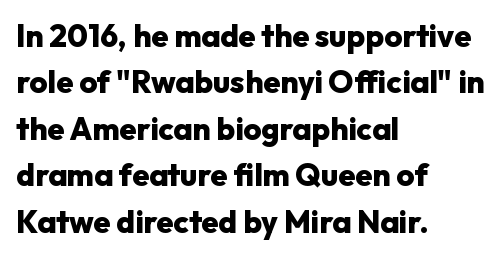
The axis of the letterforms is exactly vertical. Nothing unusual about the tracking: characters are spaced as the font intends. Regarding leading, the lines here are spaced in the standard way. The face used here is proportionally spaced, like ordinary book or web type. The characters look thick and weighty, a clear bold. Unlike a traditional serif, this face leaves its strokes unadorned.
